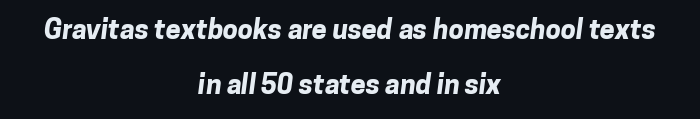
Q: Is the text bold? A: Yes.
Q: Is the text underlined? A: No.
Q: How is the paragraph aligned? A: Centered.
Q: Is the spacing between letters normal or unusually wide? A: Normal.
Q: Is the spacing between lines tight, normal or loose? A: Loose.
